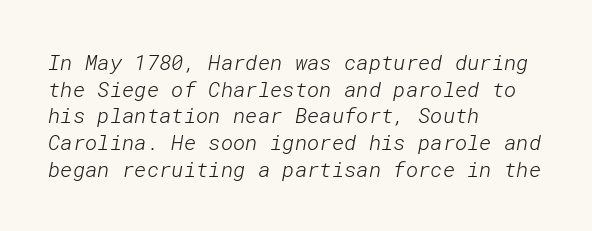
The image shows 21 px text type; set left-aligned, normal line spacing (1.27x), normal letter spacing, not underlined.
